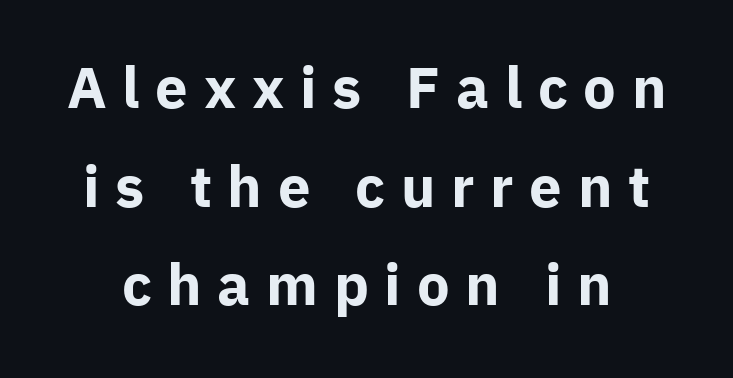
Q: Is the text bold? A: Yes.
Q: Is the text italic (slanted)? A: No, it is upright.
Q: Is the typeface a serif or a sans-serif typeface? A: Sans-serif.
Q: Is the text underlined? A: No.
Q: Is the spacing between letters normal or unusually wide? A: Unusually wide.
Q: Is the spacing between lines tight, normal or loose? A: Normal.
Q: Width (condensed, normal, or wide)? A: Normal.
Q: Stroke contrast? A: Low.
Q: x-height? A: Medium.
Q: Monospaced? A: No.
